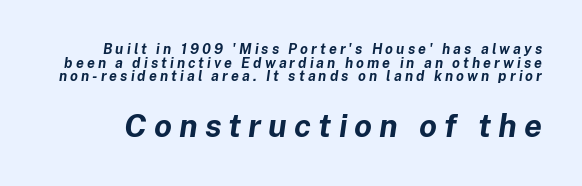
Q: Is the text bold? A: Yes.
Q: Is the text italic (slanted)? A: Yes, it leans right by about 8 degrees.
Q: Is the text underlined? A: No.
Q: Is the spacing between letters normal or unusually wide? A: Unusually wide.
Q: Is the spacing between lines tight, normal or loose? A: Tight.
Q: Which block of text is set in a larger size, the first (top) or the second (bottom)? A: The second (bottom) one.
Q: Width (condensed, normal, or wide)? A: Normal.
Q: Stroke contrast? A: Low.
Q: x-height? A: Medium.
Q: Monospaced? A: No.
